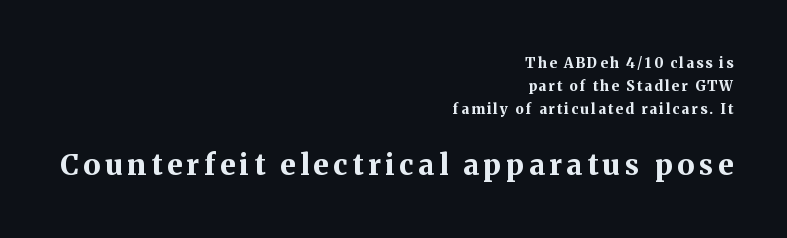
Q: Is the text bold? A: Yes.
Q: Is the text italic (slanted)? A: No, it is upright.
Q: Is the typeface a serif or a sans-serif typeface? A: Serif.
Q: Is the text underlined? A: No.
Q: How is the paragraph aligned? A: Right-aligned.
Q: Is the spacing between lines tight, normal or loose? A: Normal.
Q: Which block of text is set in a larger size, the first (top) or the second (bottom)? A: The second (bottom) one.
Q: Width (condensed, normal, or wide)? A: Normal.
Q: Stroke contrast? A: Medium.
Q: x-height? A: Medium.
Q: Monospaced? A: No.
